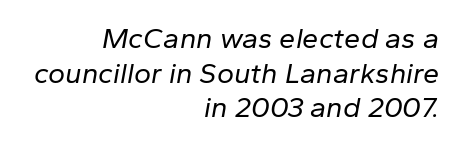
The image shows 29 px regular-weight type, italic (leaning right); set right-aligned, line spacing 1.19x, normal letter spacing, not underlined; low stroke contrast and a medium x-height.
